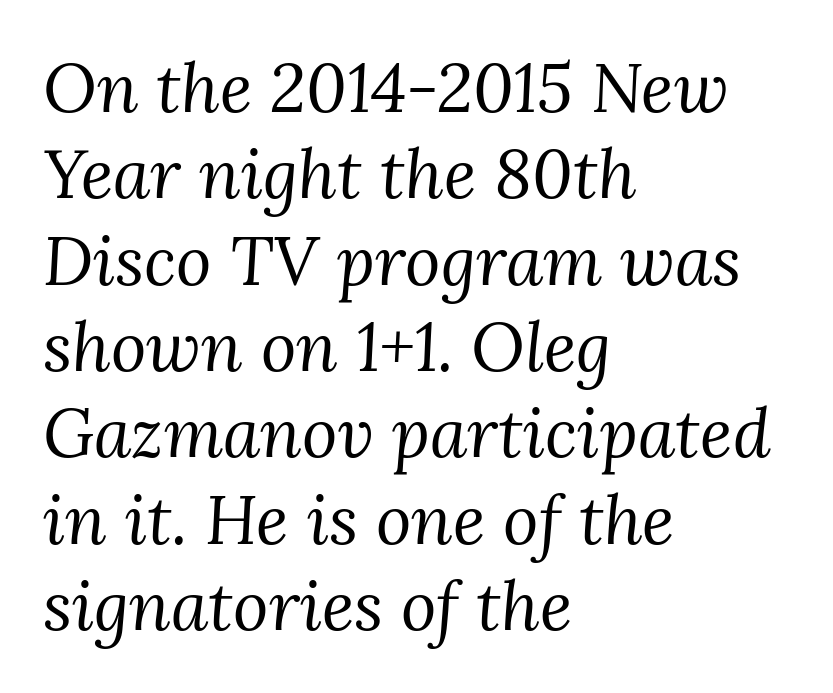
{"serif": "yes", "italic": "yes", "lean": "right", "slant_degrees": 3, "bold": "no", "weight": "regular", "width": "normal", "stroke_contrast": "medium", "x_height": "medium", "monospaced": "no", "underline": "no", "align": "left", "line_spacing": "normal", "line_spacing_ratio": 1.27, "letter_spacing": "normal", "letter_spacing_em": 0.0, "glyph_px": 68}
